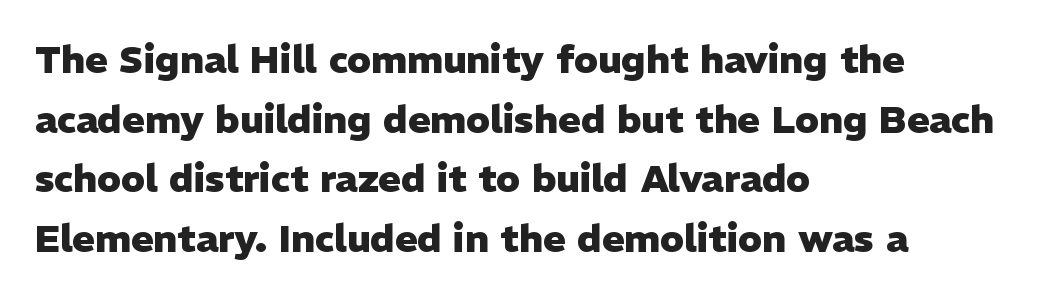
Q: Is the text bold? A: Yes.
Q: Is the text italic (slanted)? A: No, it is upright.
Q: Is the typeface a serif or a sans-serif typeface? A: Sans-serif.
Q: Is the text underlined? A: No.
Q: How is the paragraph aligned? A: Left-aligned.
Q: Is the spacing between letters normal or unusually wide? A: Normal.
Q: Is the spacing between lines tight, normal or loose? A: Normal.
Q: Width (condensed, normal, or wide)? A: Normal.
Q: Stroke contrast? A: Low.
Q: x-height? A: Medium.
Q: Monospaced? A: No.
